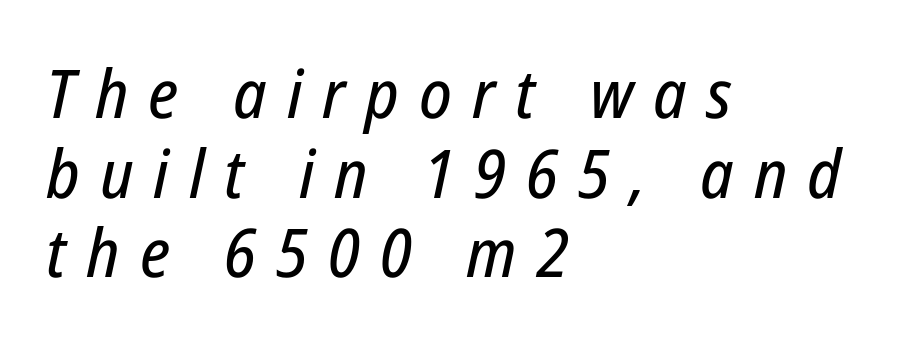
The image shows 67 px condensed type, italic (leaning right); set left-aligned, line spacing 1.19x, unusually wide letter spacing (+0.3 em), not underlined; low stroke contrast and a medium x-height.
